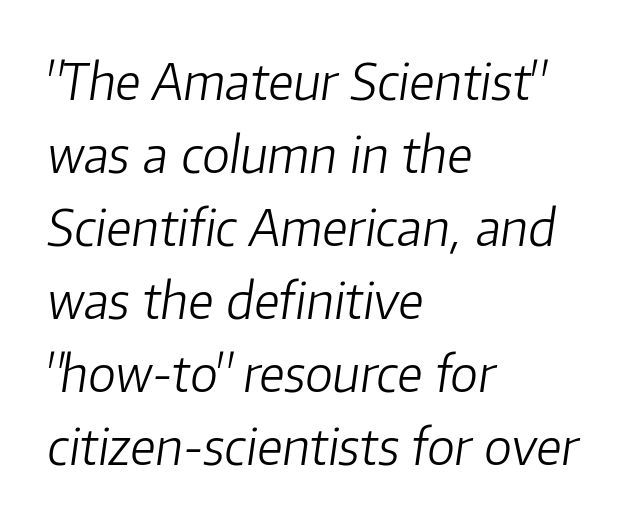
{"italic": "yes", "lean": "right", "slant_degrees": 8, "bold": "no", "weight": "light", "width": "normal", "stroke_contrast": "low", "x_height": "medium", "monospaced": "no", "underline": "no", "align": "left", "line_spacing": "normal", "line_spacing_ratio": 1.46, "letter_spacing": "normal", "letter_spacing_em": 0.0, "glyph_px": 50}
